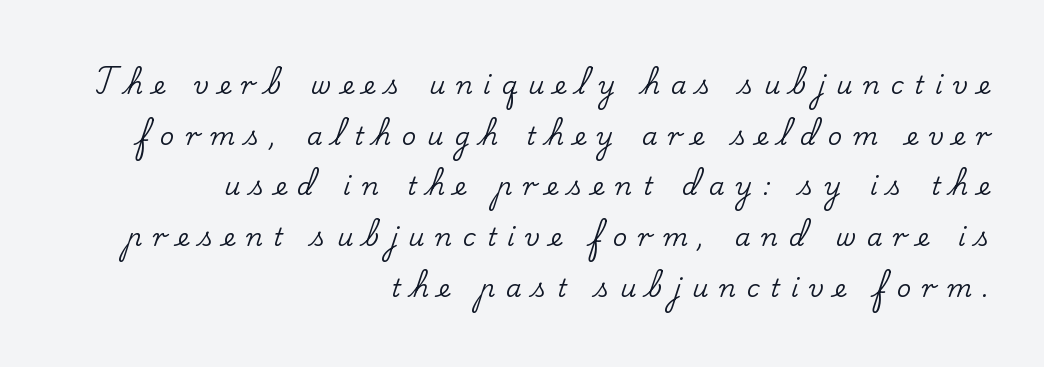
{"underline": "no", "align": "right", "line_spacing": "loose", "line_spacing_ratio": 2.03, "letter_spacing": "wide", "letter_spacing_em": 0.43, "glyph_px": 25}
